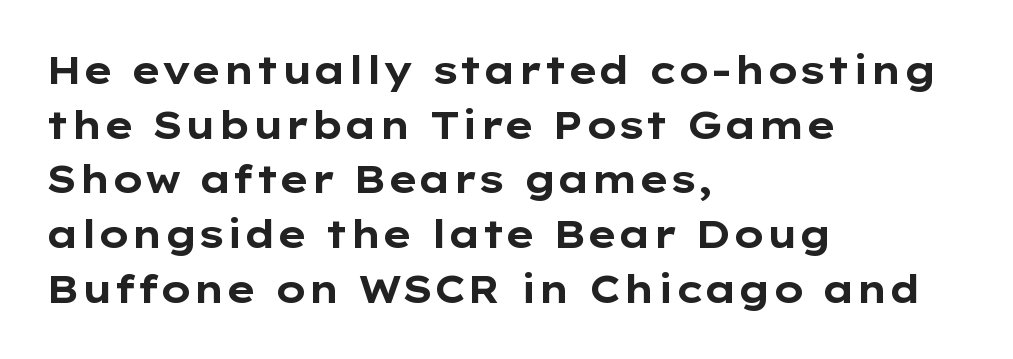
This sample uses a sans-serif face. You could not count columns in this text — the font is proportionally spaced. Plain, unruled lines of type. Regular leading.
